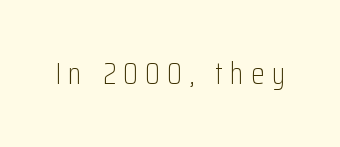
{"serif": "no", "italic": "no", "bold": "no", "weight": "light", "width": "condensed", "stroke_contrast": "low", "x_height": "medium", "monospaced": "no", "underline": "no", "letter_spacing": "wide", "letter_spacing_em": 0.25, "glyph_px": 30}
